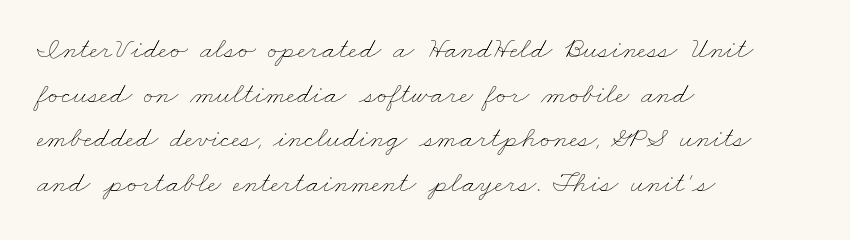
{"bold": "no", "weight": "thin", "width": "wide", "stroke_contrast": "low", "x_height": "small", "monospaced": "no", "underline": "no", "align": "left", "line_spacing": "normal", "line_spacing_ratio": 1.49, "letter_spacing": "normal", "letter_spacing_em": 0.0, "glyph_px": 30}
